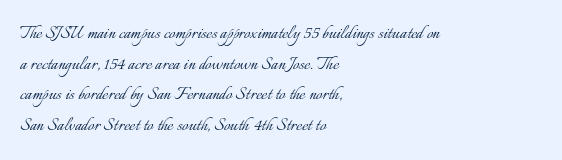
The image shows 22 px text type; set left-aligned, normal line spacing (1.39x), normal letter spacing, not underlined.
